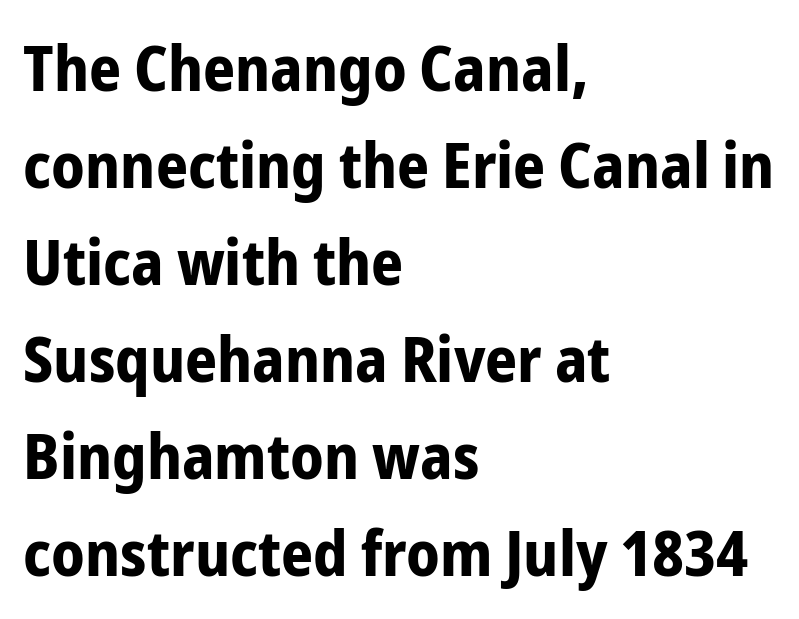
Q: Is the text bold? A: Yes.
Q: Is the text italic (slanted)? A: No, it is upright.
Q: Is the typeface a serif or a sans-serif typeface? A: Sans-serif.
Q: Is the text underlined? A: No.
Q: How is the paragraph aligned? A: Left-aligned.
Q: Is the spacing between letters normal or unusually wide? A: Normal.
Q: Is the spacing between lines tight, normal or loose? A: Normal.
Q: Width (condensed, normal, or wide)? A: Condensed.
Q: Stroke contrast? A: Low.
Q: x-height? A: Medium.
Q: Monospaced? A: No.
